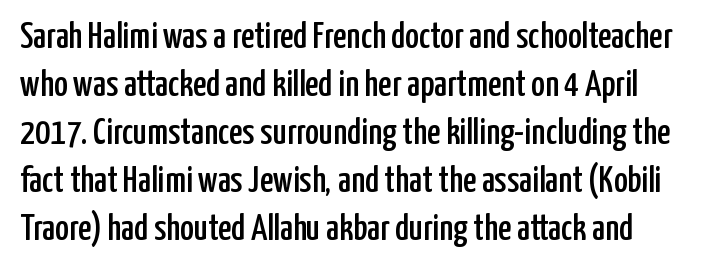
The rendering uses natural spacing where letterforms have individual widths. The line texture is even and compact thanks to regular tracking. Font category for this specimen: sans-serif. This block has exactly the height ordinary leading produces.
